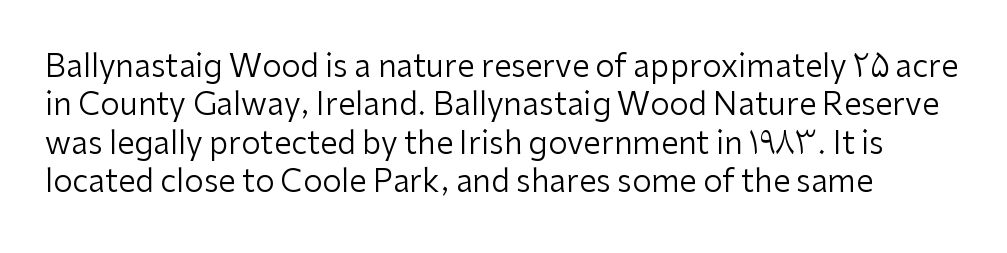
Q: Is the text bold? A: No.
Q: Is the text italic (slanted)? A: No, it is upright.
Q: Is the typeface a serif or a sans-serif typeface? A: Sans-serif.
Q: Is the text underlined? A: No.
Q: Is the spacing between letters normal or unusually wide? A: Normal.
Q: Width (condensed, normal, or wide)? A: Normal.
Q: Stroke contrast? A: Low.
Q: x-height? A: Medium.
Q: Monospaced? A: No.
